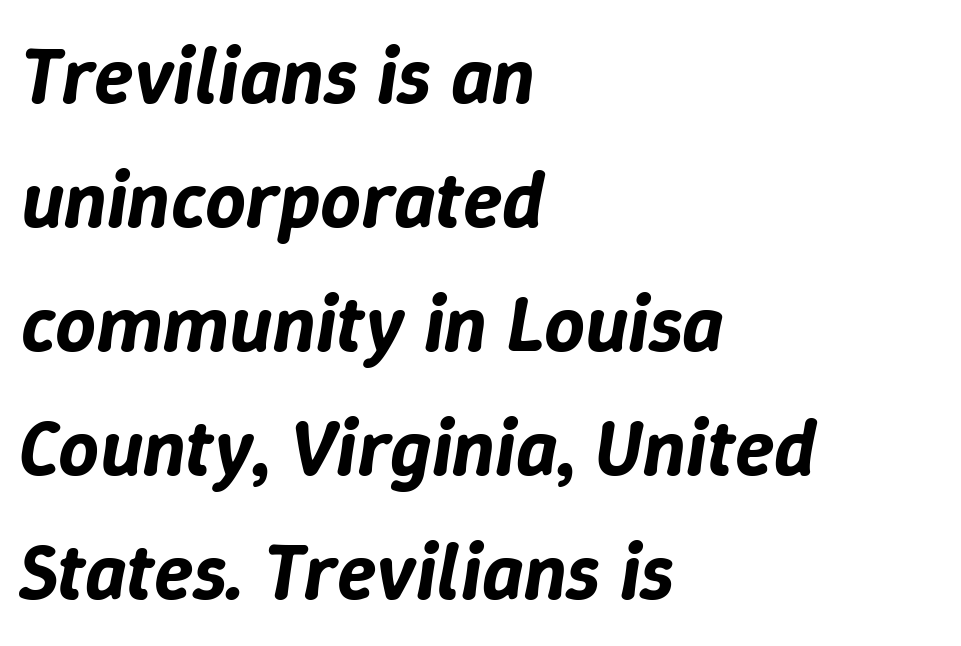
Is there much room between lines? A standard amount, neither cramped nor airy. Each row of text sits above clean, open space. The font's italic variant was chosen for this text. The lines are quadded left. Each letter keeps its own natural width here, so spacing adapts to shape. There is no visible air inserted between adjacent glyphs.
